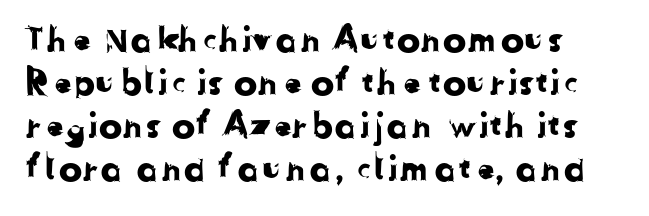
Q: Is the typeface a serif or a sans-serif typeface? A: Sans-serif.
Q: Is the text underlined? A: No.
Q: Is the spacing between letters normal or unusually wide? A: Normal.
Q: Width (condensed, normal, or wide)? A: Normal.
Q: Stroke contrast? A: Low.
Q: x-height? A: Medium.
Q: Monospaced? A: No.
